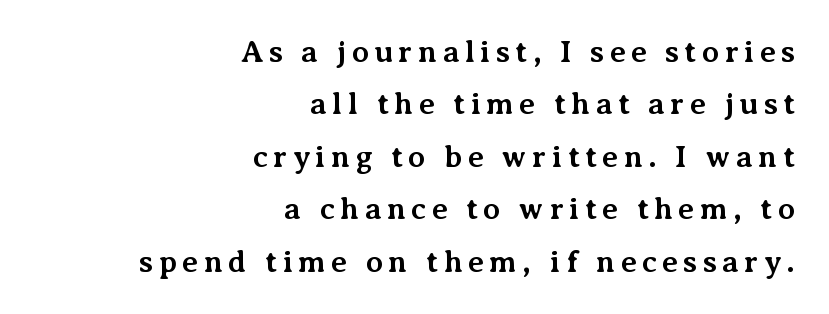
{"serif": "yes", "italic": "no", "bold": "yes", "weight": "bold", "width": "normal", "stroke_contrast": "medium", "x_height": "medium", "monospaced": "no", "underline": "no", "align": "right", "line_spacing": "normal", "line_spacing_ratio": 1.69, "glyph_px": 31}
